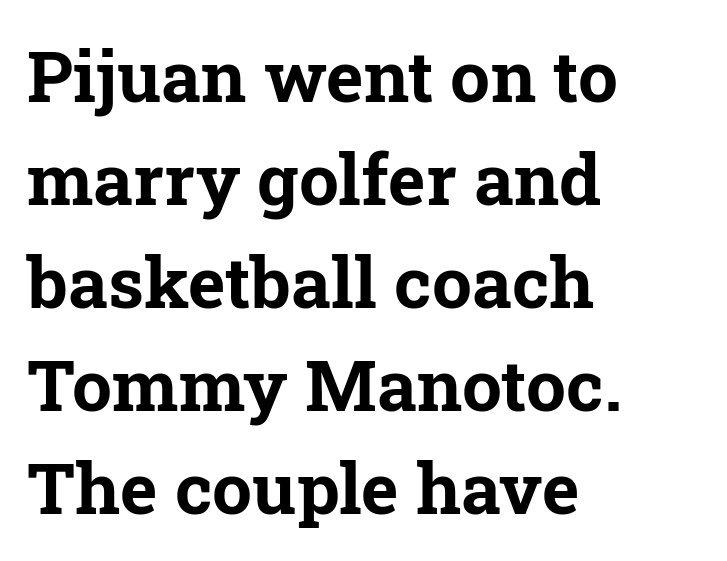
Q: Is the text bold? A: Yes.
Q: Is the text italic (slanted)? A: No, it is upright.
Q: Is the typeface a serif or a sans-serif typeface? A: Serif.
Q: Is the text underlined? A: No.
Q: How is the paragraph aligned? A: Left-aligned.
Q: Is the spacing between letters normal or unusually wide? A: Normal.
Q: Is the spacing between lines tight, normal or loose? A: Normal.
Q: Width (condensed, normal, or wide)? A: Normal.
Q: Stroke contrast? A: Low.
Q: x-height? A: Medium.
Q: Monospaced? A: No.
